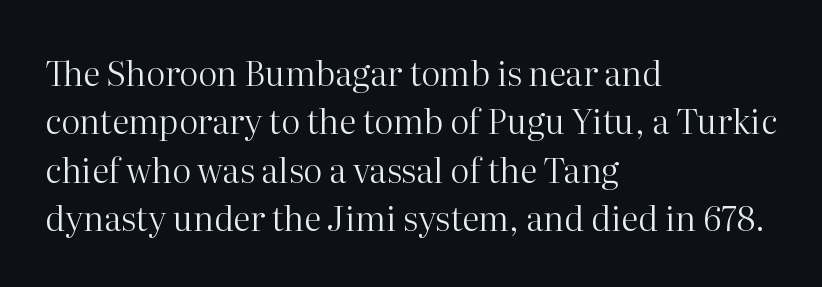
{"serif": "yes", "italic": "no", "bold": "no", "weight": "regular", "width": "normal", "stroke_contrast": "high", "x_height": "medium", "monospaced": "no", "underline": "no", "align": "left", "line_spacing": "normal", "line_spacing_ratio": 1.42, "letter_spacing": "normal", "letter_spacing_em": 0.0, "glyph_px": 34}
